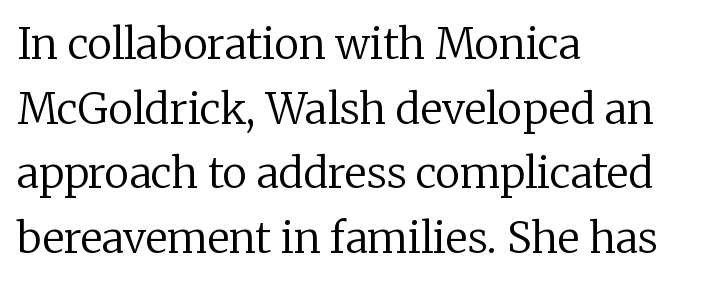
Q: Is the text bold? A: No.
Q: Is the text italic (slanted)? A: No, it is upright.
Q: Is the typeface a serif or a sans-serif typeface? A: Serif.
Q: Is the text underlined? A: No.
Q: How is the paragraph aligned? A: Left-aligned.
Q: Is the spacing between letters normal or unusually wide? A: Normal.
Q: Is the spacing between lines tight, normal or loose? A: Normal.
Q: Width (condensed, normal, or wide)? A: Normal.
Q: Stroke contrast? A: Low.
Q: x-height? A: Medium.
Q: Monospaced? A: No.
